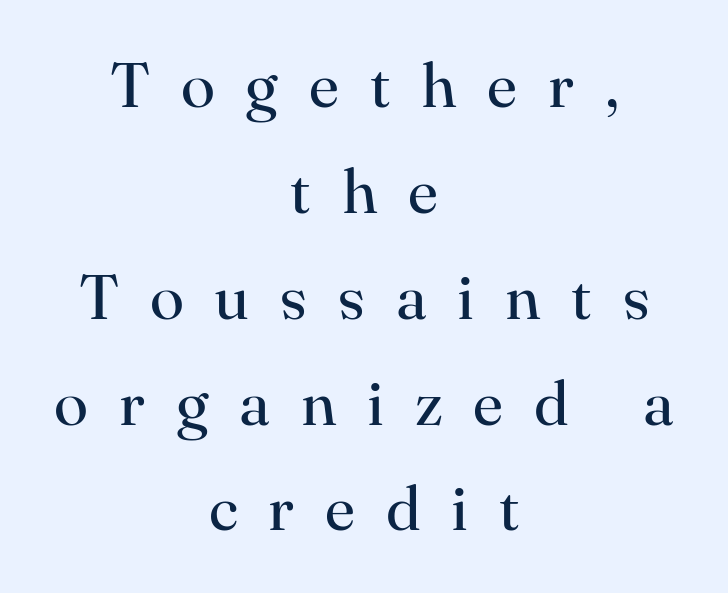
The passage shown is typed in a proportional face where columns would drift. Letters rest on an invisible, unmarked baseline. Short note: letters widely spaced. Is there any slant? The stems are plumb. If you measured baseline to baseline, you'd find a middling distance. Reading down the block, each line starts at a different indent, mirrored at its end.
